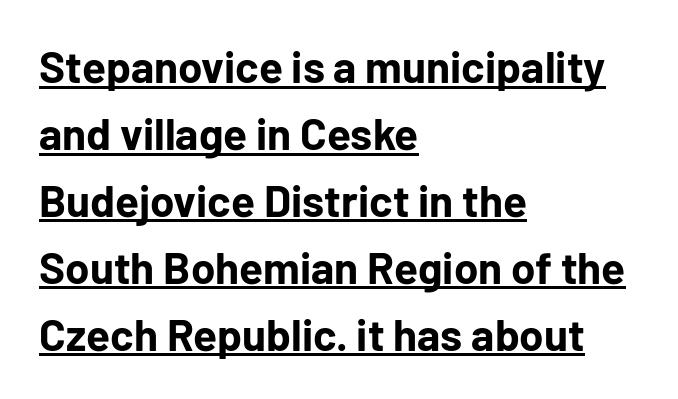
Q: Is the text bold? A: Yes.
Q: Is the text italic (slanted)? A: No, it is upright.
Q: Is the typeface a serif or a sans-serif typeface? A: Sans-serif.
Q: Is the text underlined? A: Yes.
Q: How is the paragraph aligned? A: Left-aligned.
Q: Is the spacing between letters normal or unusually wide? A: Normal.
Q: Is the spacing between lines tight, normal or loose? A: Normal.
Q: Width (condensed, normal, or wide)? A: Normal.
Q: Stroke contrast? A: Low.
Q: x-height? A: Medium.
Q: Monospaced? A: No.
